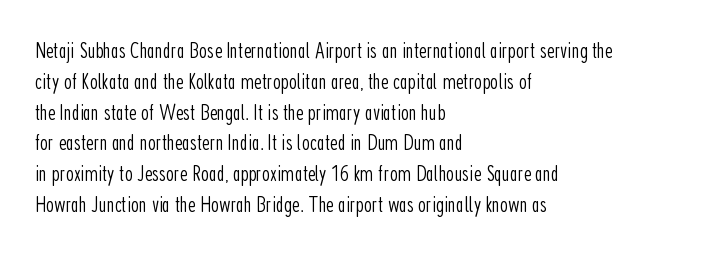
{"italic": "no", "bold": "no", "underline": "no", "align": "left", "line_spacing": "normal", "line_spacing_ratio": 1.34, "letter_spacing": "normal", "letter_spacing_em": 0.0, "glyph_px": 23}
